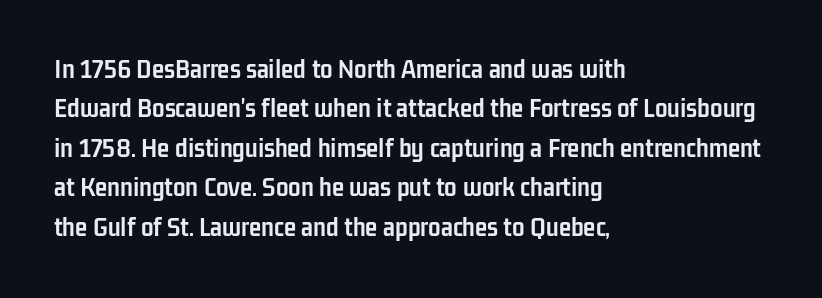
{"serif": "no", "italic": "no", "bold": "yes", "weight": "semibold", "width": "condensed", "stroke_contrast": "low", "x_height": "medium", "monospaced": "no", "underline": "no", "align": "left", "line_spacing": "normal", "line_spacing_ratio": 1.41, "letter_spacing": "normal", "letter_spacing_em": 0.0, "glyph_px": 28}
